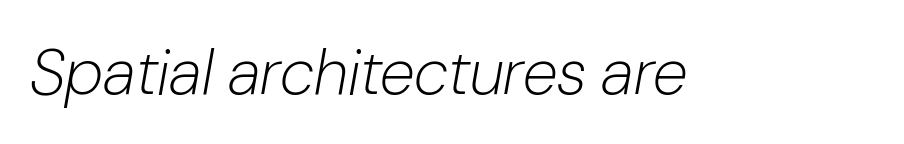
The image shows 64 px light type, italic (leaning right); set normal letter spacing, not underlined; low stroke contrast and a medium x-height.
